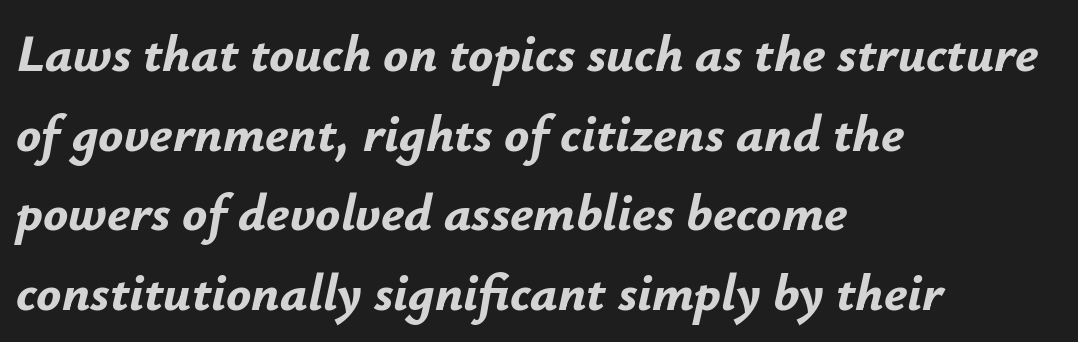
Q: Is the text bold? A: Yes.
Q: Is the text italic (slanted)? A: Yes, it leans right by about 12 degrees.
Q: Is the text underlined? A: No.
Q: How is the paragraph aligned? A: Left-aligned.
Q: Is the spacing between letters normal or unusually wide? A: Normal.
Q: Is the spacing between lines tight, normal or loose? A: Normal.
Q: Width (condensed, normal, or wide)? A: Normal.
Q: Stroke contrast? A: Low.
Q: x-height? A: Small.
Q: Monospaced? A: No.
